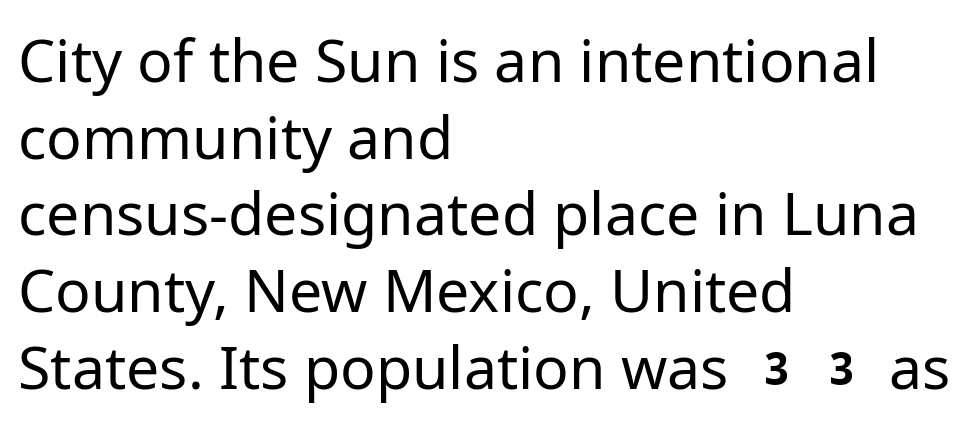
{"serif": "no", "italic": "no", "bold": "no", "weight": "regular", "width": "normal", "stroke_contrast": "low", "x_height": "medium", "monospaced": "no", "underline": "no", "align": "left", "line_spacing": "normal", "line_spacing_ratio": 1.3, "letter_spacing": "normal", "letter_spacing_em": 0.0, "glyph_px": 59}
